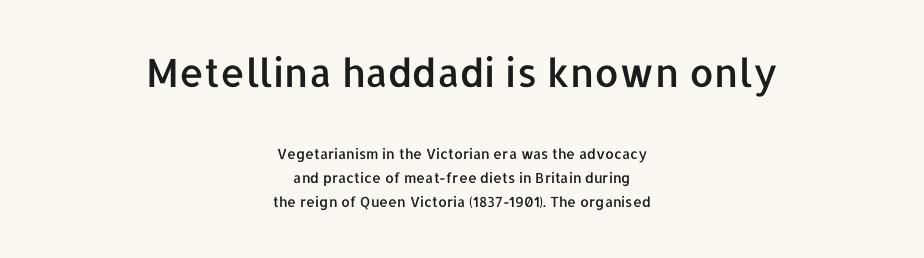
The typeface chosen for these lines omits serifs. The horizontal fit of the characters is conventional and even. A bare baseline throughout the passage. The typesetter chose a symmetrical, centered arrangement here. This sample has the flowing, uneven cadence of proportional lettering.
